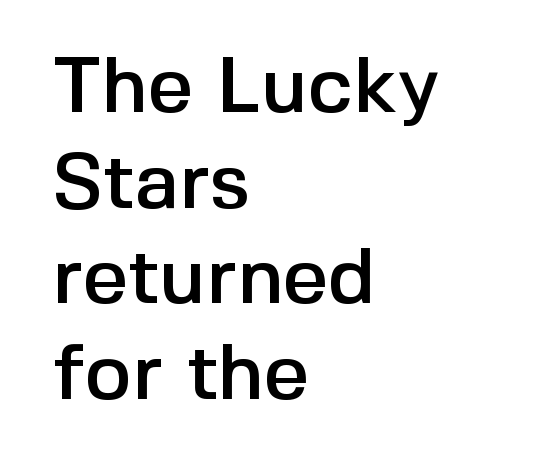
The image shows 79 px sans-serif type, upright; set left-aligned, line spacing 1.21x, normal letter spacing, not underlined; a medium x-height.
